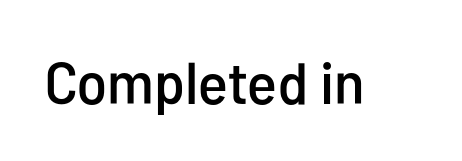
Q: Is the text italic (slanted)? A: No, it is upright.
Q: Is the typeface a serif or a sans-serif typeface? A: Sans-serif.
Q: Is the text underlined? A: No.
Q: Is the spacing between letters normal or unusually wide? A: Normal.
Q: Width (condensed, normal, or wide)? A: Condensed.
Q: Stroke contrast? A: Low.
Q: x-height? A: Medium.
Q: Monospaced? A: No.
